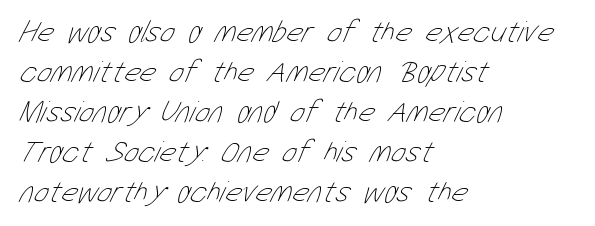
{"bold": "no", "weight": "thin", "width": "condensed", "stroke_contrast": "low", "x_height": "medium", "monospaced": "no", "underline": "no", "align": "left", "line_spacing": "normal", "line_spacing_ratio": 1.29, "letter_spacing": "normal", "letter_spacing_em": 0.0, "glyph_px": 31}
